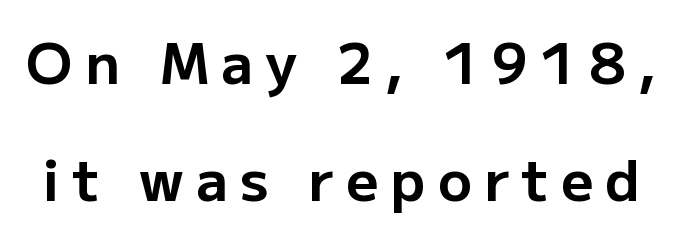
The face used here is proportionally spaced, like ordinary book or web type. Loose tracking; the words dissolve into strings of separated letters. Do the letters lean? They stand straight. Words float on clear page, feet unadorned.
